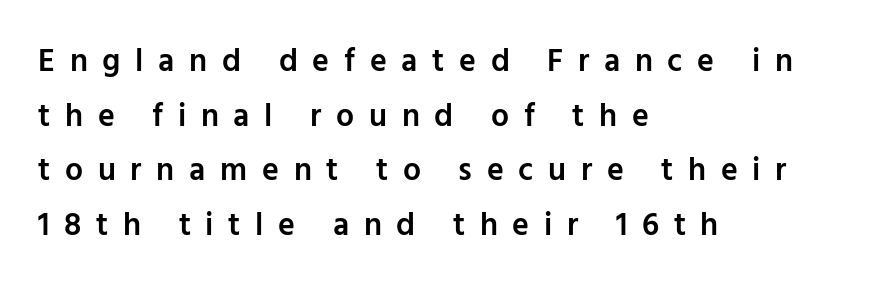
Q: Is the text bold? A: Semi-bold.
Q: Is the text italic (slanted)? A: No, it is upright.
Q: Is the typeface a serif or a sans-serif typeface? A: Sans-serif.
Q: Is the text underlined? A: No.
Q: How is the paragraph aligned? A: Left-aligned.
Q: Is the spacing between letters normal or unusually wide? A: Unusually wide.
Q: Width (condensed, normal, or wide)? A: Normal.
Q: Stroke contrast? A: Low.
Q: x-height? A: Medium.
Q: Monospaced? A: No.
